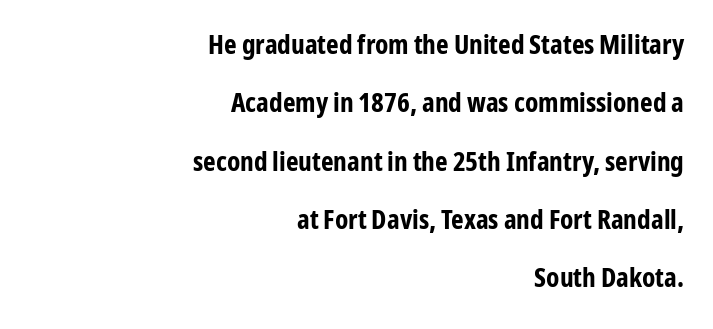
The image shows 27 px bold type, upright; set right-aligned, loose line spacing (2.16x), normal letter spacing, not underlined.
